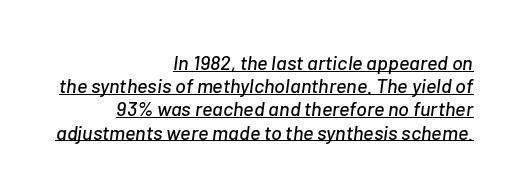
{"italic": "yes", "lean": "right", "slant_degrees": 7, "underline": "yes", "align": "right", "line_spacing_ratio": 1.16, "letter_spacing": "normal", "letter_spacing_em": 0.0, "glyph_px": 20}
